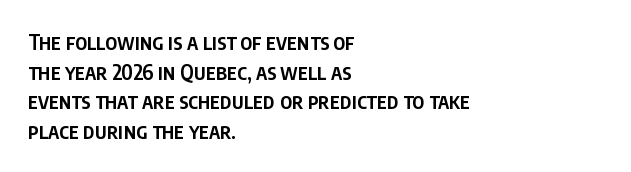
Q: Is the text bold? A: Semi-bold.
Q: Is the text italic (slanted)? A: No, it is upright.
Q: Is the text underlined? A: No.
Q: How is the paragraph aligned? A: Left-aligned.
Q: Is the spacing between letters normal or unusually wide? A: Normal.
Q: Is the spacing between lines tight, normal or loose? A: Normal.
